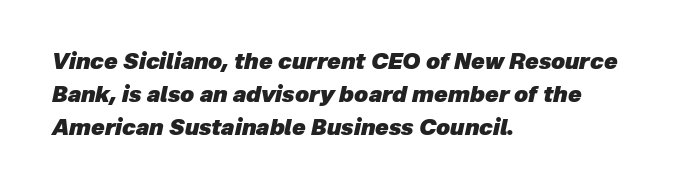
{"italic": "yes", "lean": "right", "slant_degrees": 12, "bold": "yes", "underline": "no", "align": "left", "line_spacing": "normal", "line_spacing_ratio": 1.49, "letter_spacing": "normal", "letter_spacing_em": 0.0, "glyph_px": 22}
